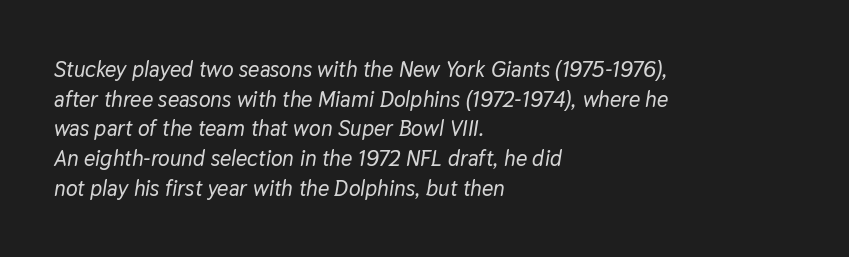
Q: Is the text italic (slanted)? A: Yes, it leans right by about 9 degrees.
Q: Is the text underlined? A: No.
Q: How is the paragraph aligned? A: Left-aligned.
Q: Is the spacing between letters normal or unusually wide? A: Normal.
Q: Is the spacing between lines tight, normal or loose? A: Normal.
